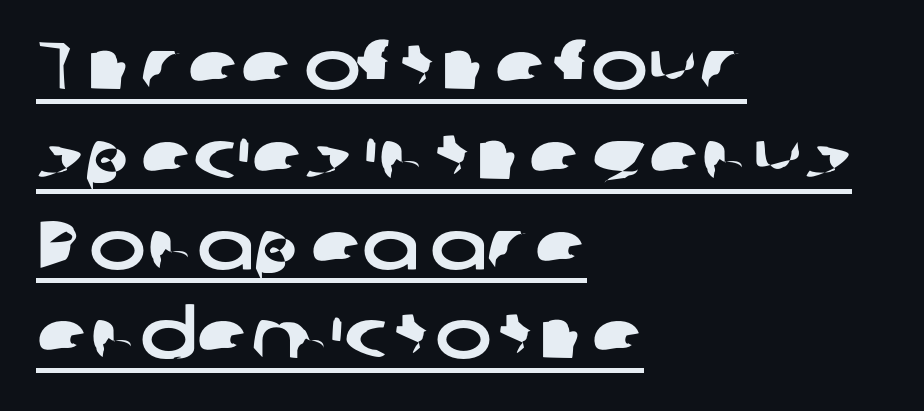
{"serif": "no", "width": "wide", "stroke_contrast": "low", "x_height": "medium", "monospaced": "no", "underline": "yes", "align": "left", "line_spacing": "normal", "line_spacing_ratio": 1.32, "letter_spacing": "normal", "letter_spacing_em": 0.0, "glyph_px": 68}
